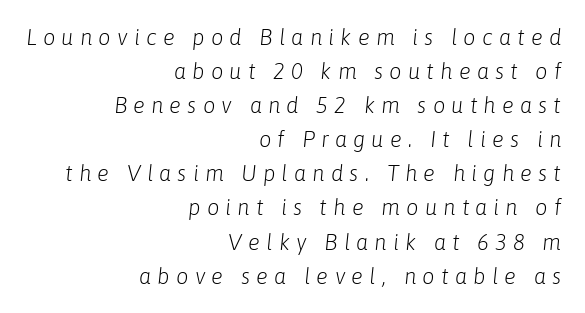
Glyph-to-glyph distance is far greater than everyday printed text. Weight: regular or lighter. The rendering anchors every line to the right-hand side. Would a proofreader flag this as italicized? Yes.
